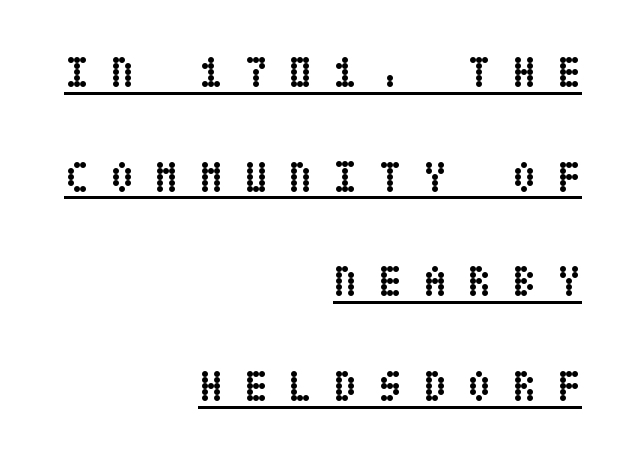
The image shows 44 px semibold, condensed type, upright; set right-aligned, loose line spacing (2.38x), unusually wide letter spacing (+0.47 em), underlined; low stroke contrast and a large x-height.
